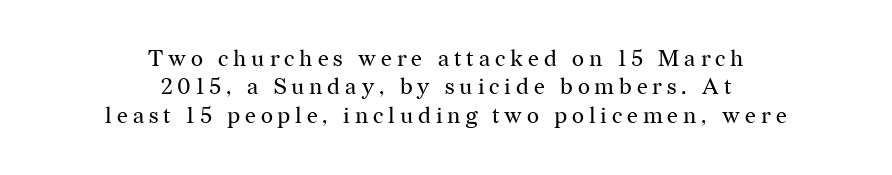
{"italic": "no", "bold": "no", "underline": "no", "align": "center", "line_spacing_ratio": 1.23, "letter_spacing": "wide", "letter_spacing_em": 0.21, "glyph_px": 23}
